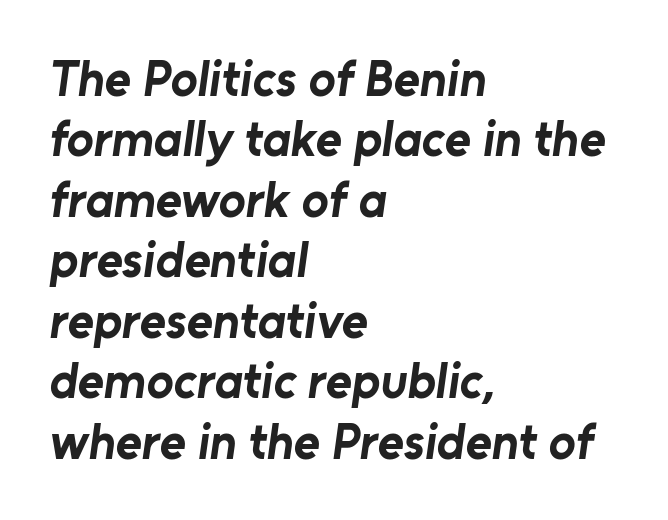
{"serif": "no", "bold": "yes", "weight": "bold", "width": "normal", "stroke_contrast": "low", "x_height": "medium", "monospaced": "no", "underline": "no", "align": "left", "line_spacing_ratio": 1.21, "letter_spacing": "normal", "letter_spacing_em": 0.0, "glyph_px": 50}
